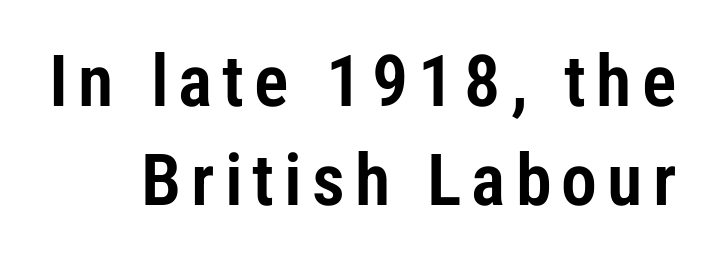
{"serif": "no", "italic": "no", "width": "condensed", "stroke_contrast": "low", "x_height": "medium", "monospaced": "no", "underline": "no", "line_spacing": "normal", "line_spacing_ratio": 1.37, "glyph_px": 72}
